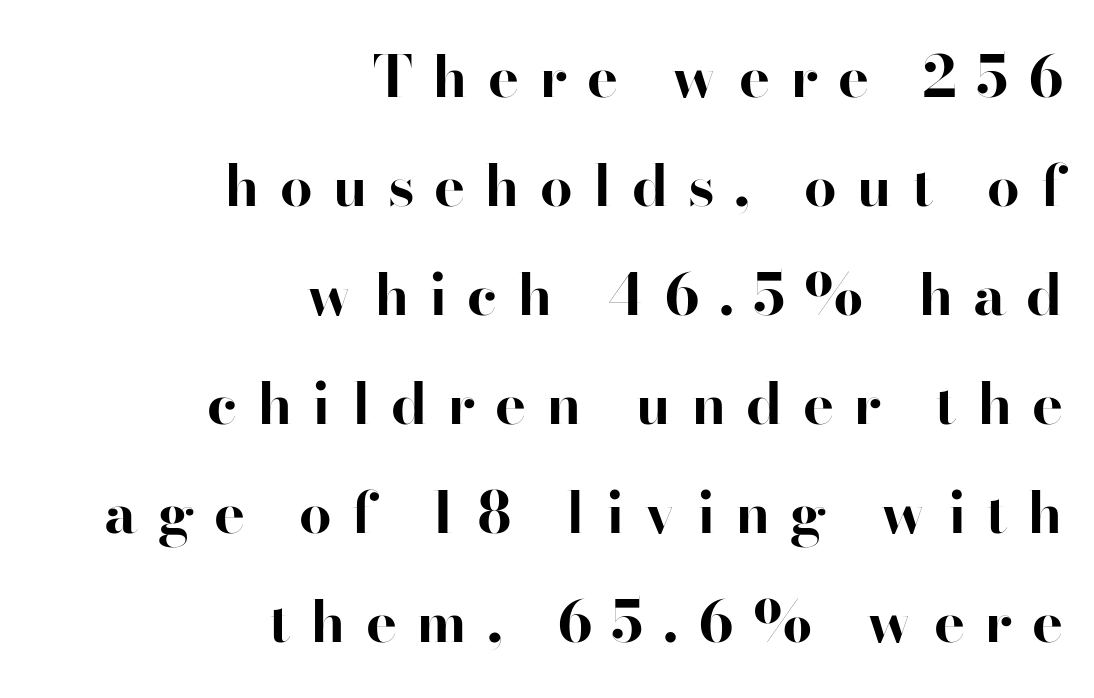
{"serif": "no", "italic": "no", "bold": "yes", "weight": "bold", "width": "normal", "stroke_contrast": "high", "x_height": "small", "monospaced": "no", "underline": "no", "align": "right", "line_spacing_ratio": 1.88, "letter_spacing": "wide", "letter_spacing_em": 0.34, "glyph_px": 58}
